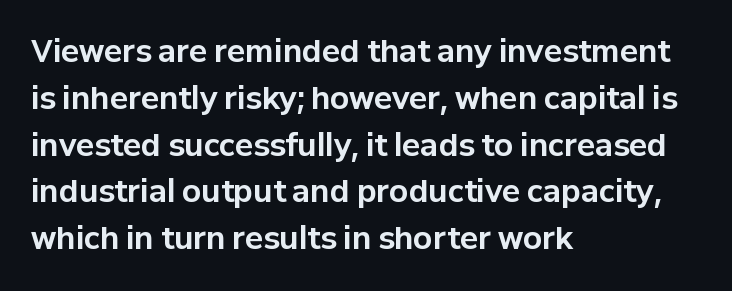
The image shows 30 px bold sans-serif type, upright; set left-aligned, normal line spacing (1.56x), normal letter spacing, not underlined; low stroke contrast and a medium x-height.
